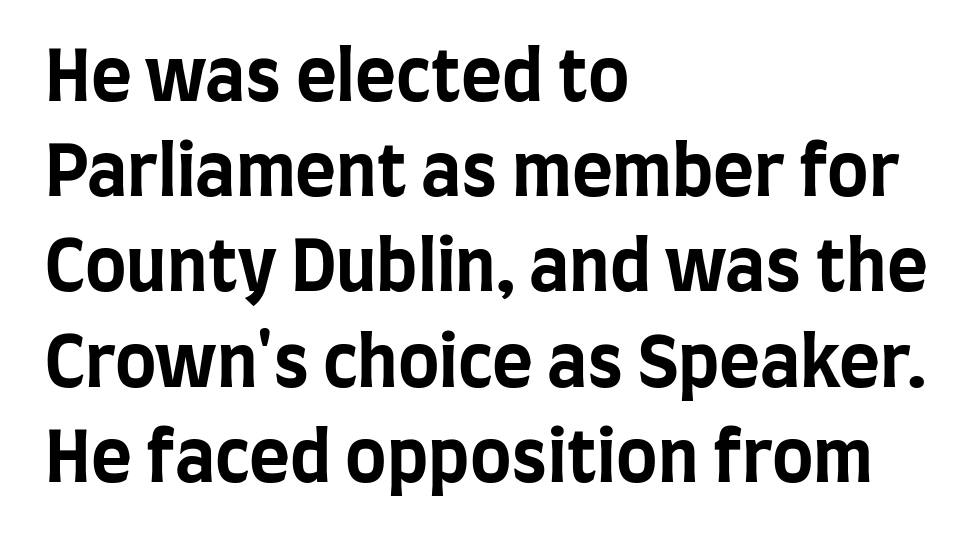
The image shows 70 px bold, condensed sans-serif type, upright; set left-aligned, normal line spacing (1.36x), normal letter spacing, not underlined; low stroke contrast and a large x-height.
